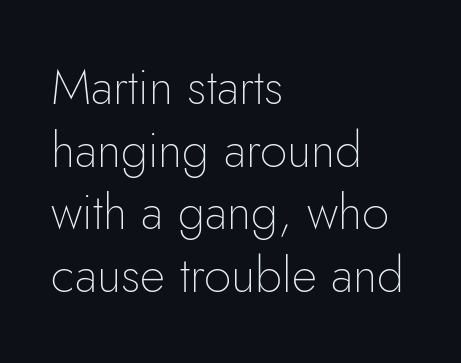
Q: Is the text bold? A: No.
Q: Is the text italic (slanted)? A: No, it is upright.
Q: Is the typeface a serif or a sans-serif typeface? A: Sans-serif.
Q: Is the text underlined? A: No.
Q: How is the paragraph aligned? A: Left-aligned.
Q: Is the spacing between letters normal or unusually wide? A: Normal.
Q: Is the spacing between lines tight, normal or loose? A: Normal.
Q: Width (condensed, normal, or wide)? A: Normal.
Q: Stroke contrast? A: Low.
Q: x-height? A: Small.
Q: Monospaced? A: No.
